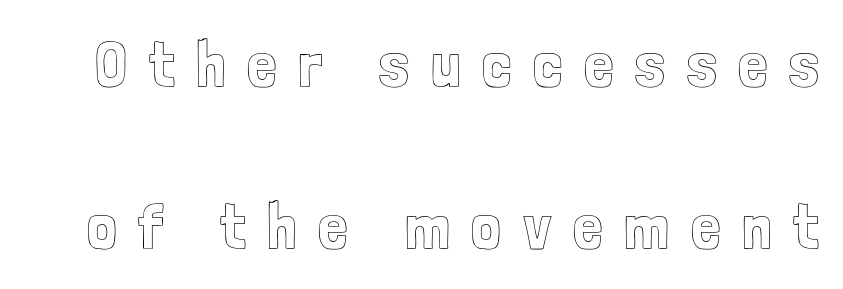
{"italic": "no", "width": "condensed", "x_height": "medium", "monospaced": "no", "underline": "no", "line_spacing": "loose", "line_spacing_ratio": 2.45, "letter_spacing": "wide", "letter_spacing_em": 0.33, "glyph_px": 66}
